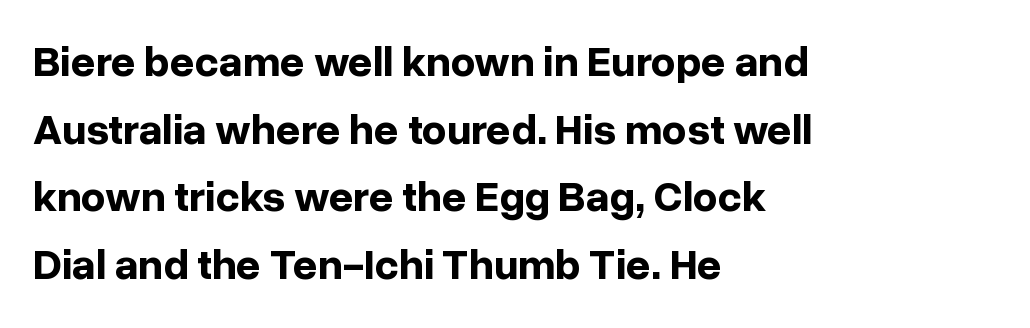
Q: Is the text bold? A: Yes.
Q: Is the text italic (slanted)? A: No, it is upright.
Q: Is the typeface a serif or a sans-serif typeface? A: Sans-serif.
Q: Is the text underlined? A: No.
Q: How is the paragraph aligned? A: Left-aligned.
Q: Is the spacing between letters normal or unusually wide? A: Normal.
Q: Is the spacing between lines tight, normal or loose? A: Normal.
Q: Width (condensed, normal, or wide)? A: Normal.
Q: Stroke contrast? A: Low.
Q: x-height? A: Medium.
Q: Monospaced? A: No.
